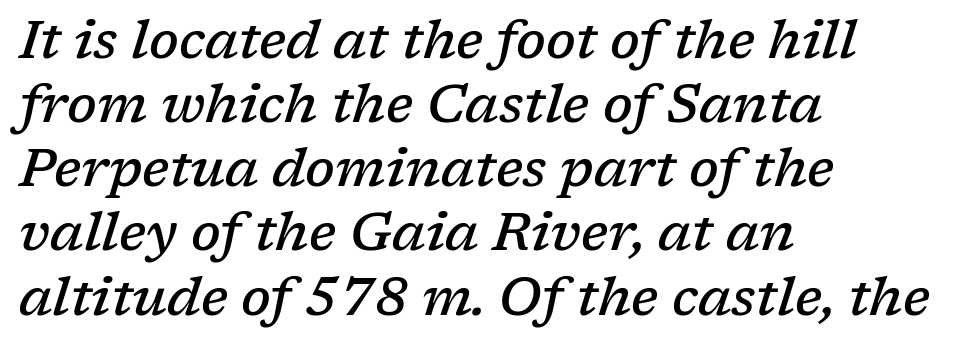
{"serif": "yes", "italic": "yes", "lean": "right", "slant_degrees": 17, "bold": "semi", "weight": "semibold", "width": "normal", "stroke_contrast": "low", "x_height": "medium", "monospaced": "no", "underline": "no", "align": "left", "line_spacing_ratio": 1.21, "letter_spacing": "normal", "letter_spacing_em": 0.0, "glyph_px": 53}
